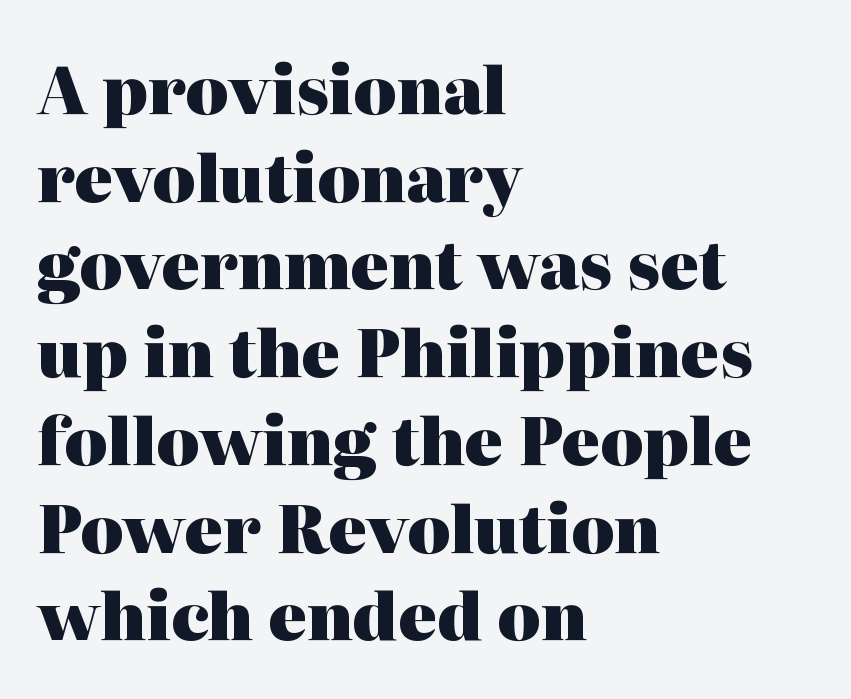
{"serif": "yes", "italic": "no", "bold": "yes", "weight": "heavy", "width": "normal", "stroke_contrast": "high", "x_height": "medium", "monospaced": "no", "underline": "no", "align": "left", "line_spacing": "normal", "line_spacing_ratio": 1.35, "letter_spacing": "normal", "letter_spacing_em": 0.0, "glyph_px": 65}
